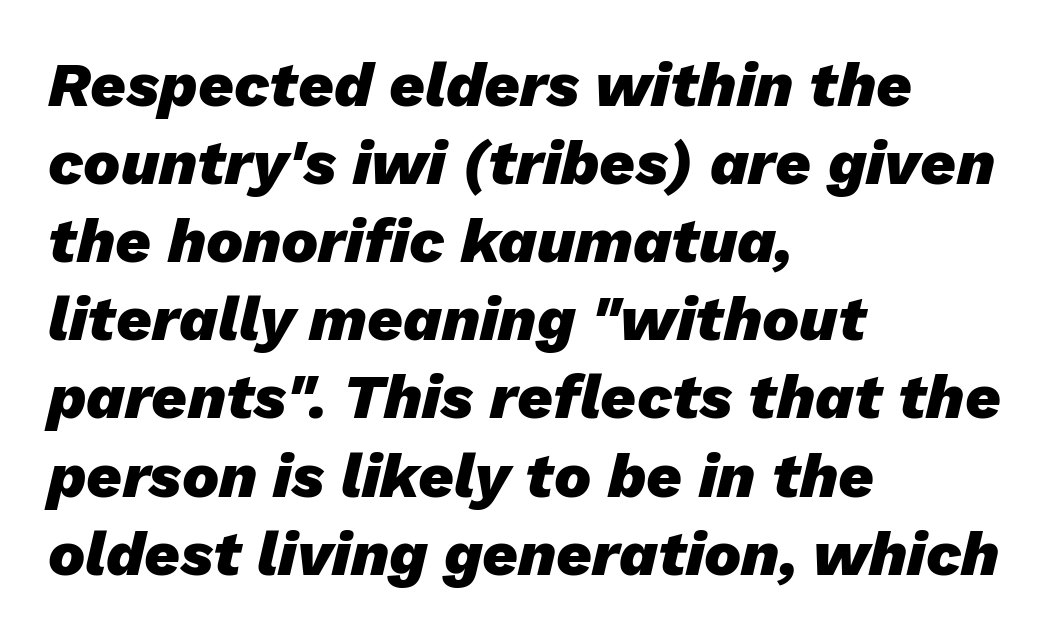
{"italic": "yes", "lean": "right", "slant_degrees": 13, "bold": "yes", "weight": "heavy", "width": "normal", "stroke_contrast": "low", "x_height": "medium", "monospaced": "no", "underline": "no", "align": "left", "line_spacing": "normal", "line_spacing_ratio": 1.26, "letter_spacing": "normal", "letter_spacing_em": 0.0, "glyph_px": 62}
